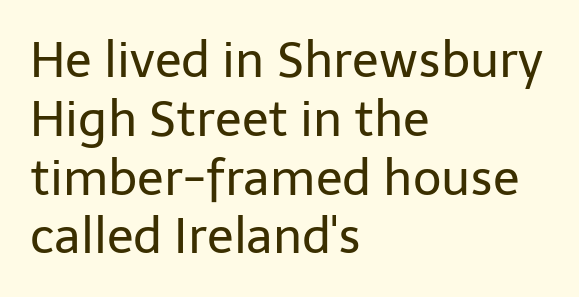
Each letter's strokes conclude bluntly, with no projecting serifs. This rendering leaves character spacing at its baseline value. You can tell it's not italic because the verticals are truly vertical. This sample is left-justified, so line endings fall wherever the words run out. Vertical stems look standard width or narrower in stroke.
